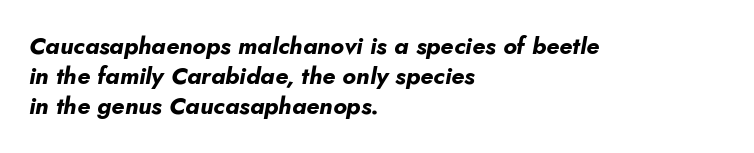
Q: Is the text bold? A: Yes.
Q: Is the text italic (slanted)? A: Yes, it leans right by about 10 degrees.
Q: Is the text underlined? A: No.
Q: How is the paragraph aligned? A: Left-aligned.
Q: Is the spacing between letters normal or unusually wide? A: Normal.
Q: Is the spacing between lines tight, normal or loose? A: Normal.
